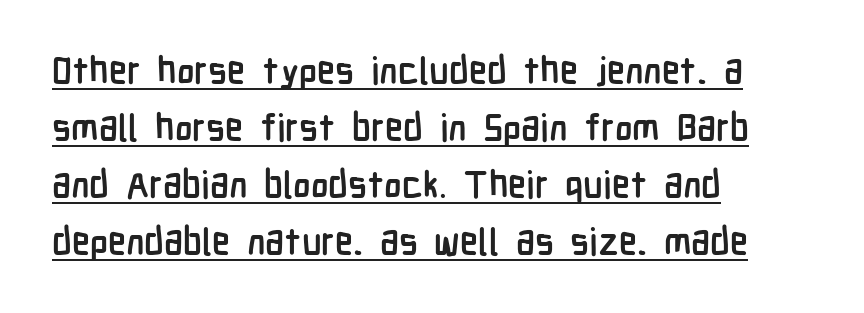
Q: Is the text bold? A: Yes.
Q: Is the text italic (slanted)? A: No, it is upright.
Q: Is the typeface a serif or a sans-serif typeface? A: Sans-serif.
Q: Is the text underlined? A: Yes.
Q: How is the paragraph aligned? A: Left-aligned.
Q: Is the spacing between letters normal or unusually wide? A: Normal.
Q: Is the spacing between lines tight, normal or loose? A: Normal.
Q: Width (condensed, normal, or wide)? A: Condensed.
Q: Stroke contrast? A: Low.
Q: x-height? A: Medium.
Q: Monospaced? A: No.
